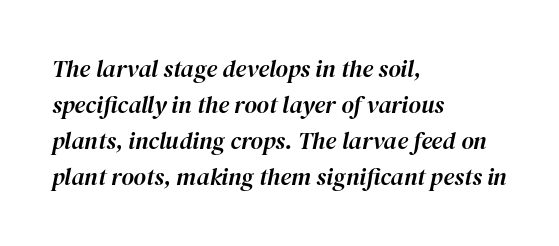
{"italic": "yes", "lean": "right", "slant_degrees": 12, "underline": "no", "align": "left", "line_spacing": "normal", "line_spacing_ratio": 1.5, "letter_spacing": "normal", "letter_spacing_em": 0.0, "glyph_px": 24}
